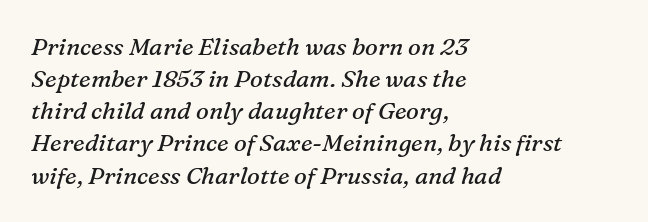
{"italic": "yes", "lean": "right", "slant_degrees": 16, "bold": "no", "underline": "no", "align": "left", "line_spacing": "normal", "line_spacing_ratio": 1.34, "letter_spacing": "normal", "letter_spacing_em": 0.0, "glyph_px": 24}
